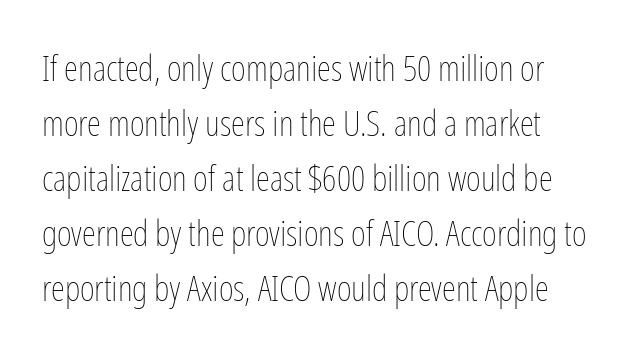
{"italic": "no", "bold": "no", "weight": "thin", "width": "condensed", "stroke_contrast": "low", "x_height": "medium", "monospaced": "no", "underline": "no", "line_spacing": "normal", "line_spacing_ratio": 1.53, "letter_spacing": "normal", "letter_spacing_em": 0.0, "glyph_px": 36}
